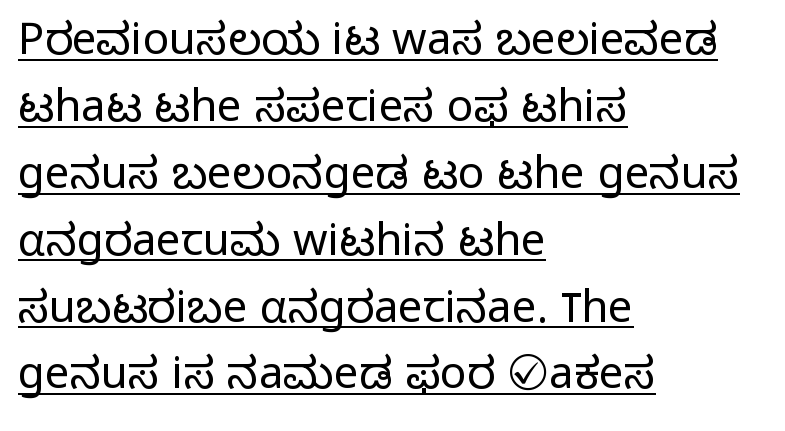
Q: Is the text bold? A: No.
Q: Is the text italic (slanted)? A: No, it is upright.
Q: Is the typeface a serif or a sans-serif typeface? A: Sans-serif.
Q: Is the text underlined? A: Yes.
Q: How is the paragraph aligned? A: Left-aligned.
Q: Is the spacing between letters normal or unusually wide? A: Normal.
Q: Is the spacing between lines tight, normal or loose? A: Normal.
Q: Width (condensed, normal, or wide)? A: Normal.
Q: Stroke contrast? A: Low.
Q: x-height? A: Medium.
Q: Monospaced? A: No.
